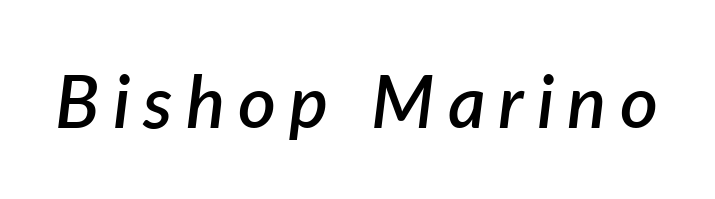
Q: Is the text bold? A: Semi-bold.
Q: Is the text italic (slanted)? A: Yes, it leans right by about 7 degrees.
Q: Is the text underlined? A: No.
Q: Width (condensed, normal, or wide)? A: Normal.
Q: Stroke contrast? A: Low.
Q: x-height? A: Medium.
Q: Monospaced? A: No.
